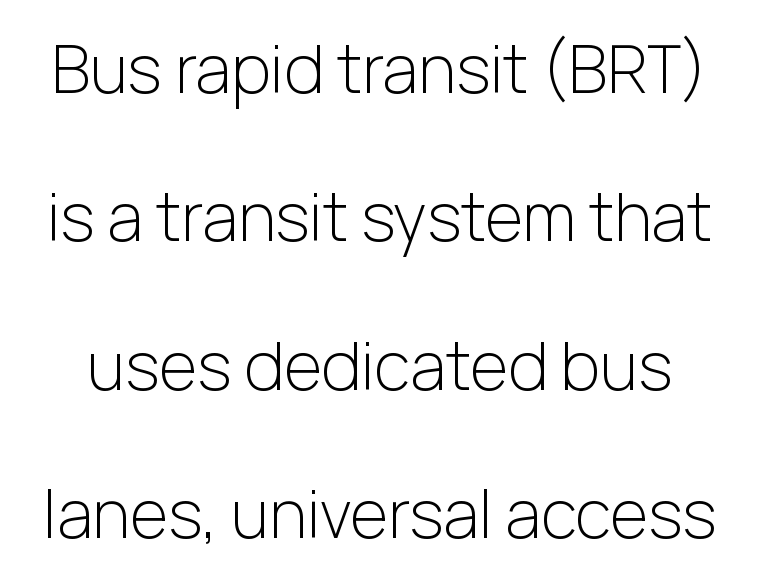
{"serif": "no", "italic": "no", "bold": "no", "weight": "light", "width": "normal", "stroke_contrast": "low", "x_height": "medium", "monospaced": "no", "underline": "no", "line_spacing": "loose", "line_spacing_ratio": 2.25, "letter_spacing": "normal", "letter_spacing_em": 0.0, "glyph_px": 66}
